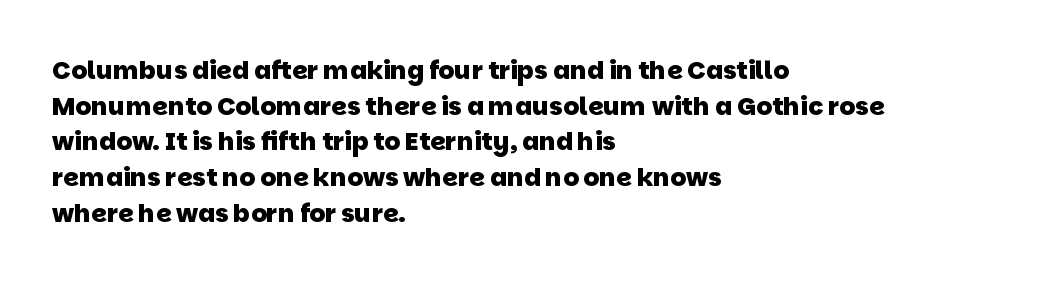
The image shows 25 px bold type; set left-aligned, normal line spacing (1.43x), normal letter spacing, not underlined.
